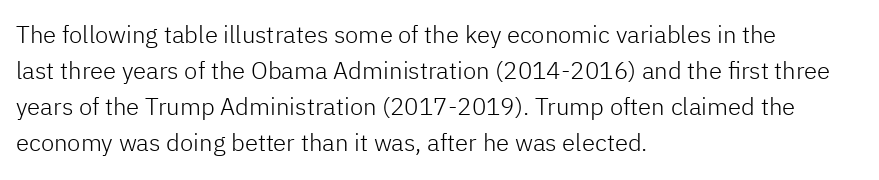
The image shows 24 px text type, upright; set left-aligned, normal line spacing (1.5x), normal letter spacing, not underlined.
